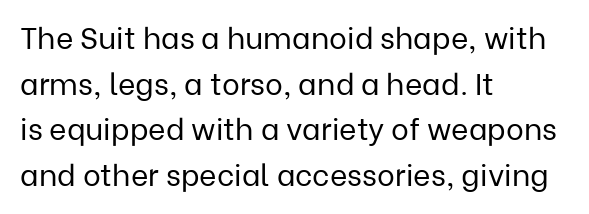
The image shows 30 px regular-weight sans-serif type, upright; set left-aligned, normal line spacing (1.52x), normal letter spacing, not underlined; low stroke contrast and a medium x-height.
